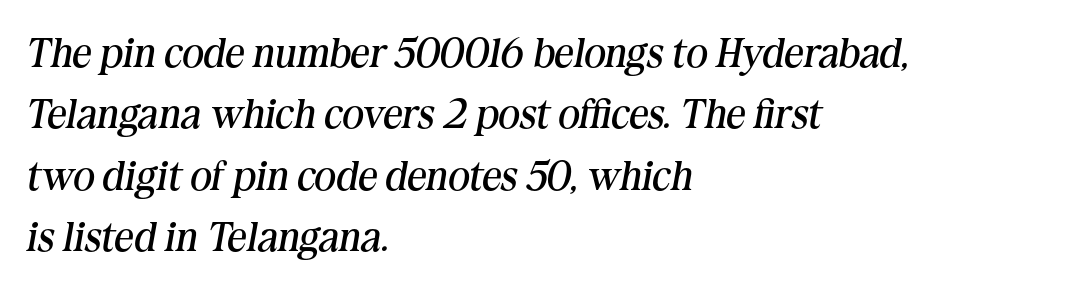
The image shows 42 px regular-weight serif type, italic (leaning right); set left-aligned, normal line spacing (1.46x), normal letter spacing, not underlined; medium stroke contrast and a medium x-height.
